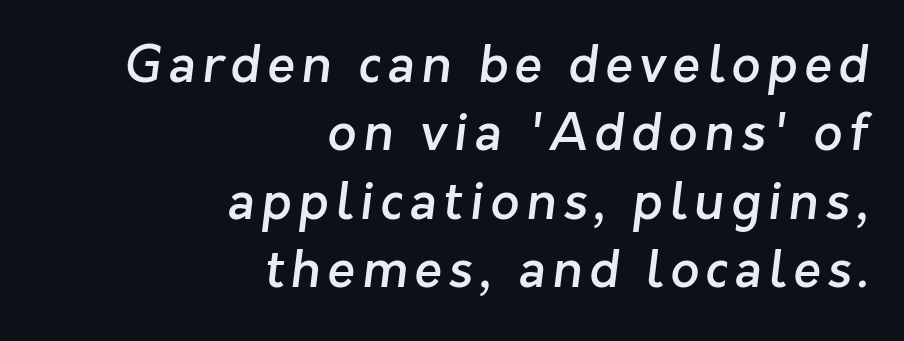
The image shows 51 px semibold sans-serif type; set right-aligned, normal line spacing (1.34x), not underlined; low stroke contrast and a medium x-height.
